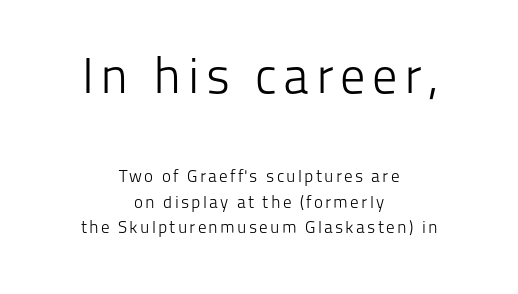
Nothing heavy about these letters — not bold at all. The area under the type is left untouched. Is this a sans? Yes — the strokes have no serifs. Every stem runs plumb, perpendicular to the baseline. Character size in the leading block exceeds that of the trailing block.
